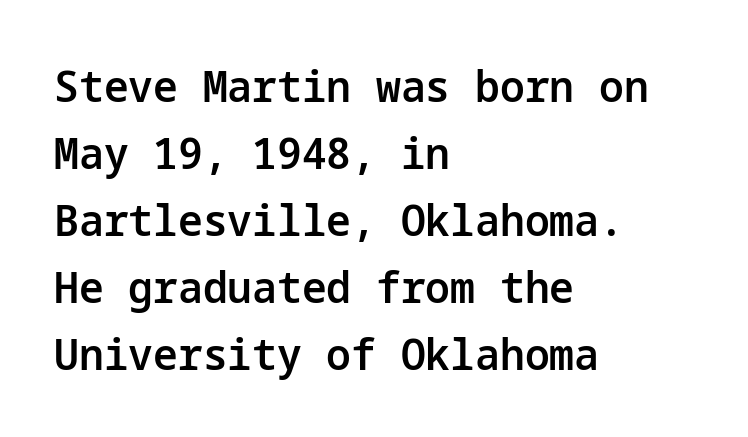
{"serif": "no", "italic": "no", "bold": "semi", "weight": "semibold", "width": "normal", "stroke_contrast": "low", "x_height": "medium", "underline": "no", "align": "left", "line_spacing": "normal", "line_spacing_ratio": 1.52, "letter_spacing": "normal", "letter_spacing_em": 0.0, "glyph_px": 44}
